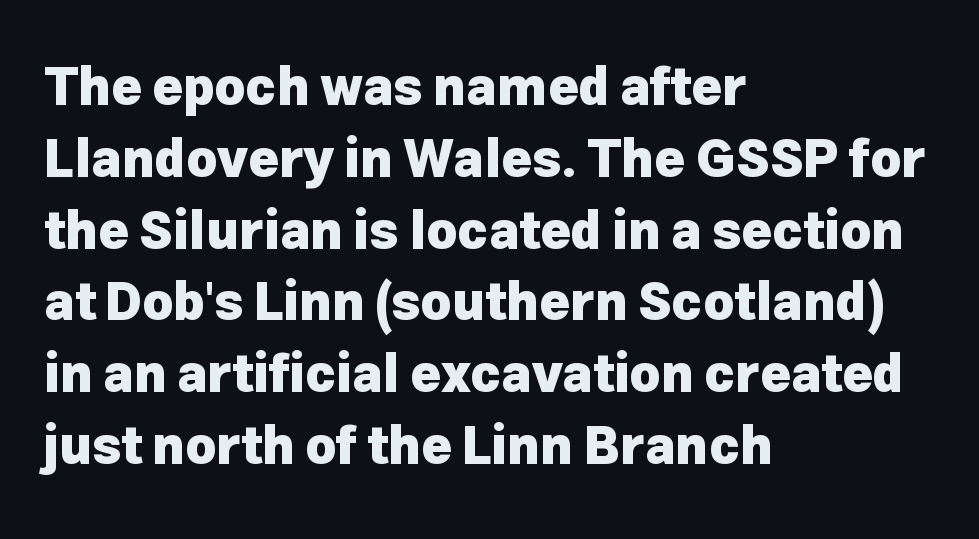
Each letter keeps its own natural width here, so spacing adapts to shape. Every row of glyphs begins at an identical x-position on the left. Regular leading. Here the glyphs are tracked normally, forming tight word shapes. The lettering holds an erect, upright posture throughout. Compared with an ordinary text face, these strokes are far heavier — a full bold.
